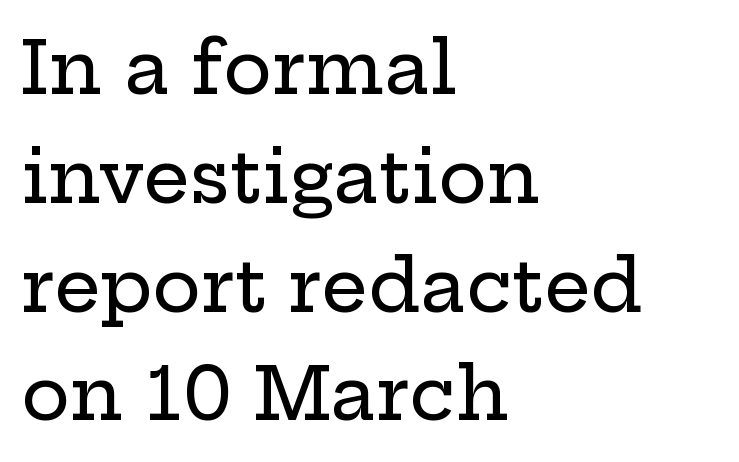
Q: Is the text italic (slanted)? A: No, it is upright.
Q: Is the typeface a serif or a sans-serif typeface? A: Serif.
Q: Is the text underlined? A: No.
Q: How is the paragraph aligned? A: Left-aligned.
Q: Is the spacing between letters normal or unusually wide? A: Normal.
Q: Is the spacing between lines tight, normal or loose? A: Normal.
Q: Width (condensed, normal, or wide)? A: Wide.
Q: Stroke contrast? A: Low.
Q: x-height? A: Medium.
Q: Monospaced? A: No.
